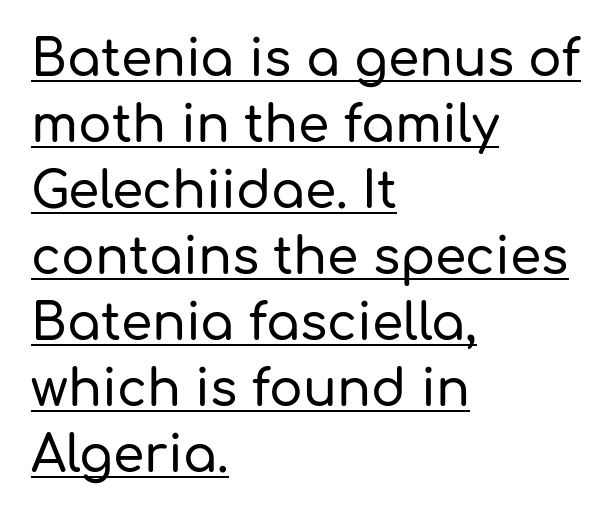
The font family rendered here belongs to the sans-serif group. These lines sit exactly where default settings would place them. This sample has the flowing, uneven cadence of proportional lettering. One-word summary of the alignment: left. There is no visible air inserted between adjacent glyphs.
